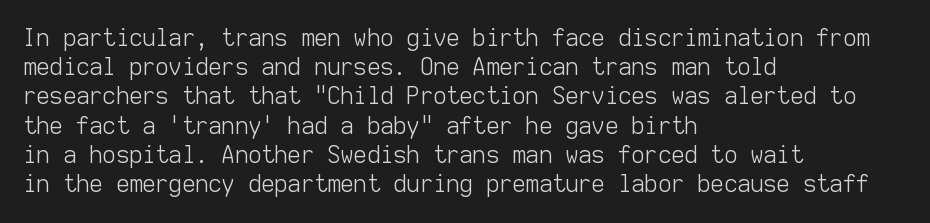
Q: Is the text bold? A: No.
Q: Is the text italic (slanted)? A: No, it is upright.
Q: Is the text underlined? A: No.
Q: How is the paragraph aligned? A: Left-aligned.
Q: Is the spacing between letters normal or unusually wide? A: Normal.
Q: Is the spacing between lines tight, normal or loose? A: Normal.
